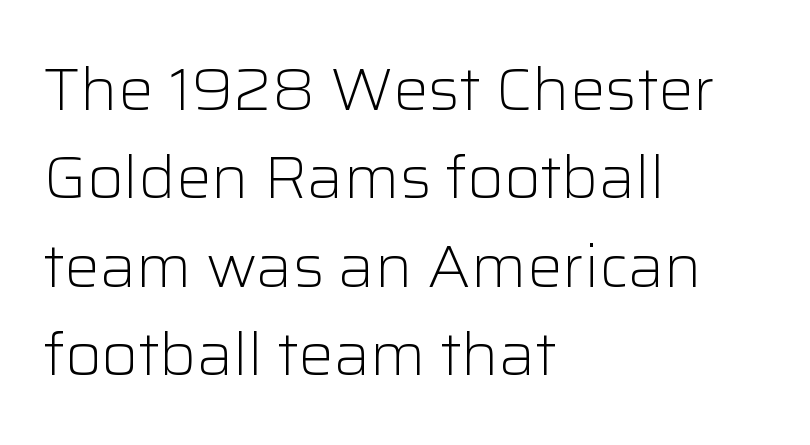
The image shows 59 px light sans-serif type, upright; set left-aligned, normal line spacing (1.5x), normal letter spacing, not underlined; low stroke contrast and a medium x-height.
